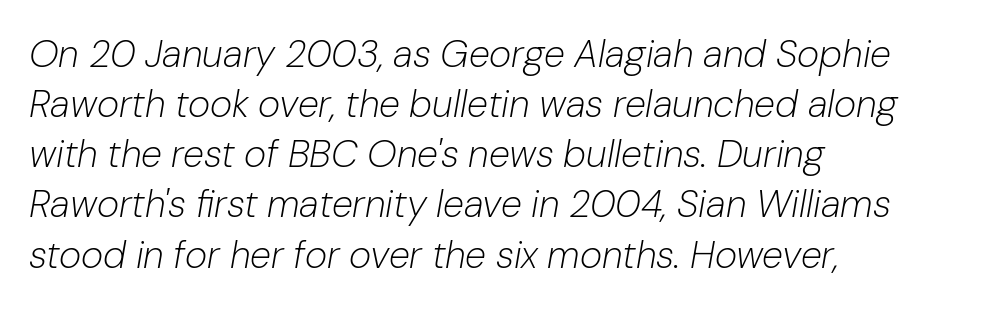
The image shows 38 px light type, italic (leaning right); set left-aligned, normal line spacing (1.32x), normal letter spacing, not underlined; low stroke contrast and a medium x-height.
